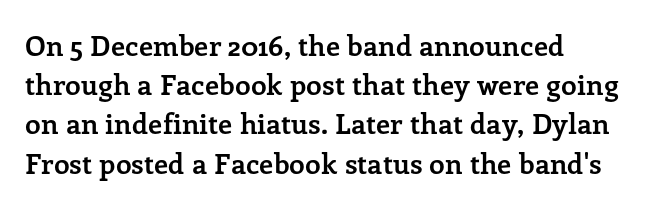
{"serif": "yes", "italic": "no", "bold": "yes", "weight": "semibold", "width": "normal", "stroke_contrast": "low", "x_height": "medium", "monospaced": "no", "underline": "no", "line_spacing": "normal", "line_spacing_ratio": 1.4, "letter_spacing": "normal", "letter_spacing_em": 0.0, "glyph_px": 28}
